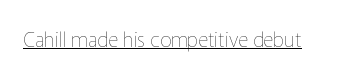
The image shows 20 px text type, upright; set normal letter spacing, underlined.
